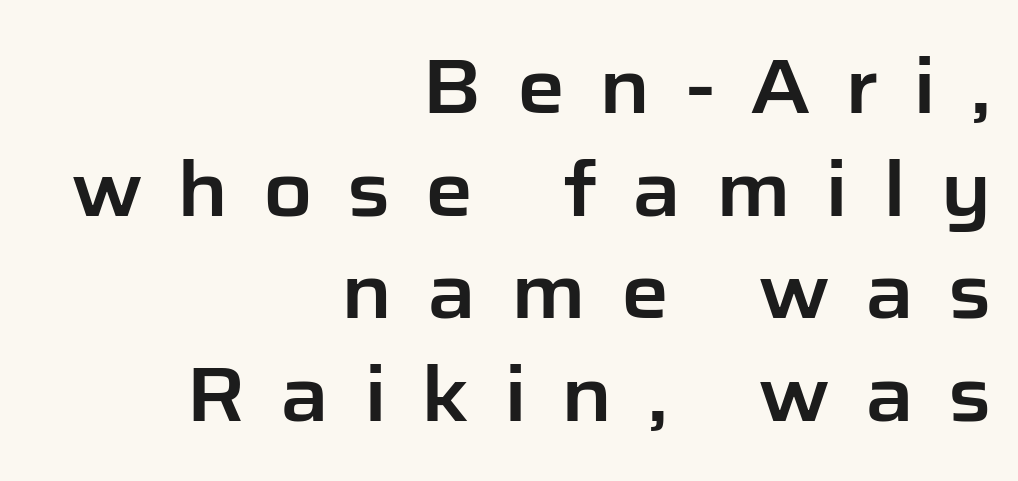
{"serif": "no", "italic": "no", "width": "normal", "stroke_contrast": "low", "x_height": "medium", "monospaced": "no", "underline": "no", "align": "right", "line_spacing": "normal", "line_spacing_ratio": 1.35, "letter_spacing": "wide", "letter_spacing_em": 0.45, "glyph_px": 76}
